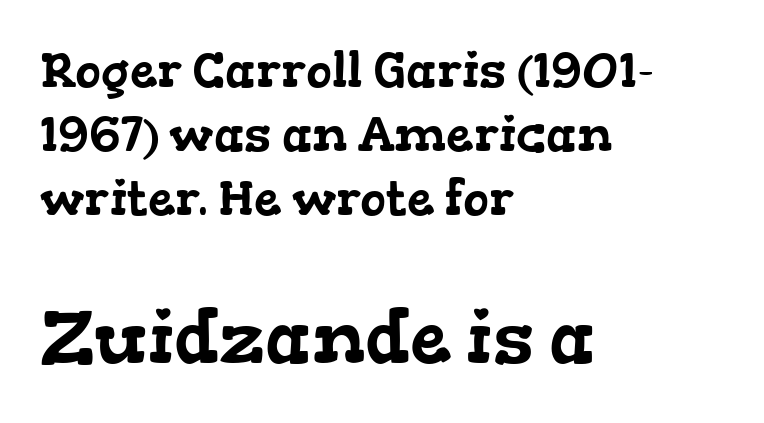
Q: Is the typeface a serif or a sans-serif typeface? A: Serif.
Q: Is the text underlined? A: No.
Q: How is the paragraph aligned? A: Left-aligned.
Q: Is the spacing between letters normal or unusually wide? A: Normal.
Q: Is the spacing between lines tight, normal or loose? A: Normal.
Q: Which block of text is set in a larger size, the first (top) or the second (bottom)? A: The second (bottom) one.
Q: Width (condensed, normal, or wide)? A: Wide.
Q: Stroke contrast? A: Low.
Q: x-height? A: Medium.
Q: Monospaced? A: No.
